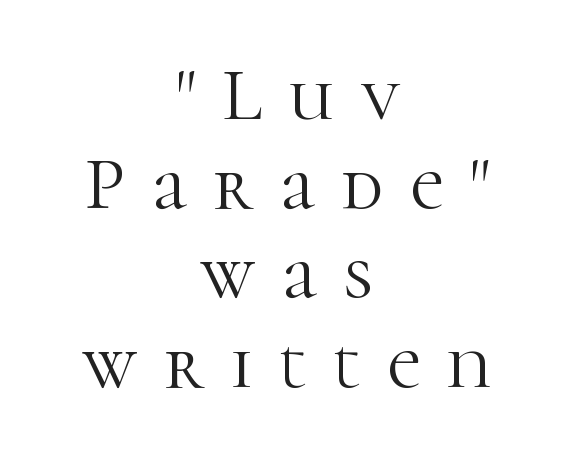
{"serif": "yes", "italic": "no", "bold": "no", "weight": "light", "width": "normal", "stroke_contrast": "high", "x_height": "medium", "monospaced": "no", "underline": "no", "align": "center", "line_spacing_ratio": 1.19, "letter_spacing": "wide", "letter_spacing_em": 0.35, "glyph_px": 75}
